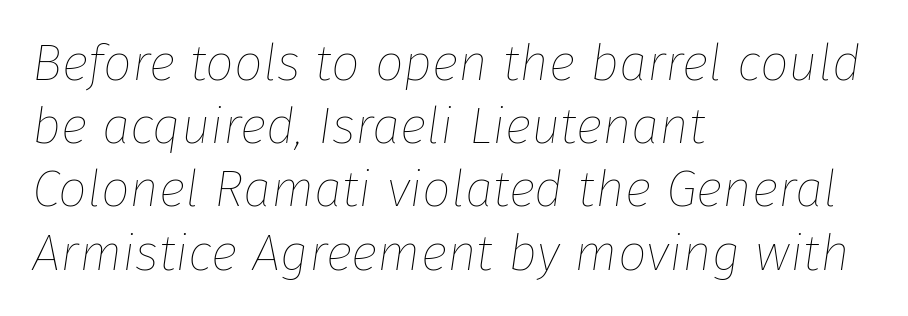
Q: Is the text bold? A: No.
Q: Is the text italic (slanted)? A: Yes, it leans right by about 8 degrees.
Q: Is the text underlined? A: No.
Q: How is the paragraph aligned? A: Left-aligned.
Q: Is the spacing between letters normal or unusually wide? A: Normal.
Q: Width (condensed, normal, or wide)? A: Normal.
Q: Stroke contrast? A: Low.
Q: x-height? A: Medium.
Q: Monospaced? A: No.
